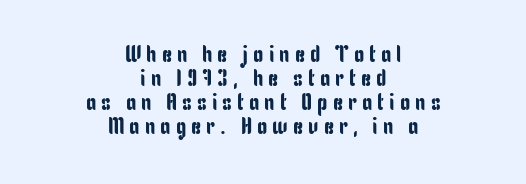
Every character sits straight up, as roman type does. You could only call the tracking loose — the letters float apart. Honestly, the rows look squashed on top of each other. The compositor balanced each line on the midline.
